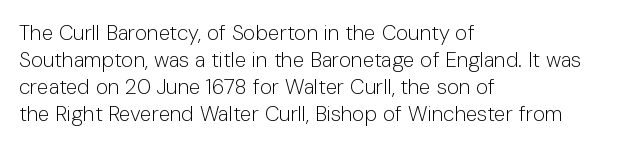
The image shows 21 px text type, upright; set left-aligned, normal line spacing (1.29x), normal letter spacing, not underlined.
